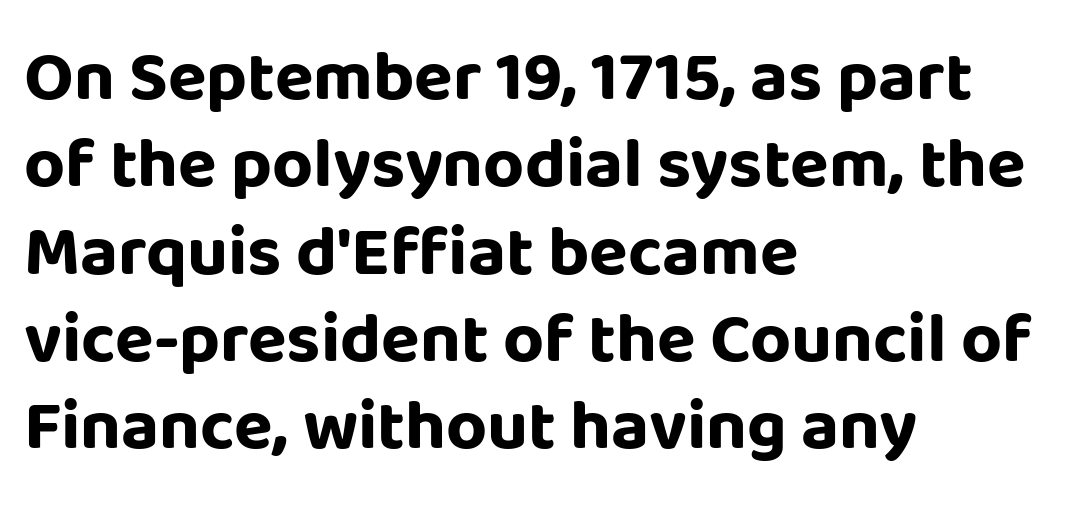
The image shows 71 px bold sans-serif type, upright; set left-aligned, line spacing 1.23x, normal letter spacing, not underlined; low stroke contrast and a large x-height.
